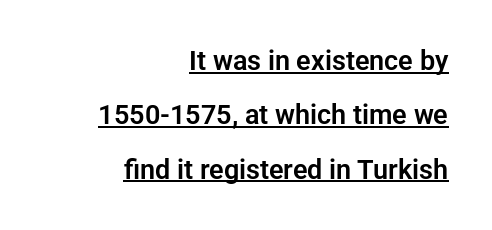
Q: Is the text italic (slanted)? A: No, it is upright.
Q: Is the text underlined? A: Yes.
Q: How is the paragraph aligned? A: Right-aligned.
Q: Is the spacing between letters normal or unusually wide? A: Normal.
Q: Is the spacing between lines tight, normal or loose? A: Loose.
